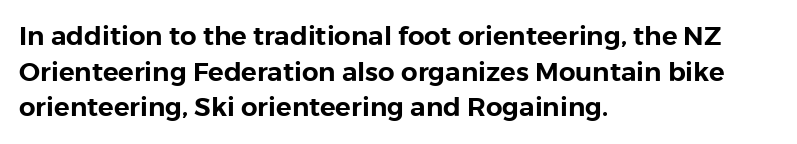
Compared with a centered layout, this one pins lines to the left instead. These lines were composed using upright roman letters. The type is set solid horizontally, with unmodified tracking. Vertical spacing — default. A bare baseline throughout the passage.
